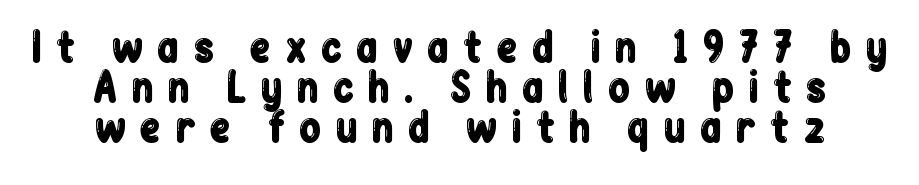
Q: Is the text italic (slanted)? A: No, it is upright.
Q: Is the typeface a serif or a sans-serif typeface? A: Sans-serif.
Q: Is the text underlined? A: No.
Q: How is the paragraph aligned? A: Centered.
Q: Is the spacing between letters normal or unusually wide? A: Unusually wide.
Q: Is the spacing between lines tight, normal or loose? A: Tight.
Q: Width (condensed, normal, or wide)? A: Condensed.
Q: Stroke contrast? A: Low.
Q: x-height? A: Medium.
Q: Monospaced? A: No.
